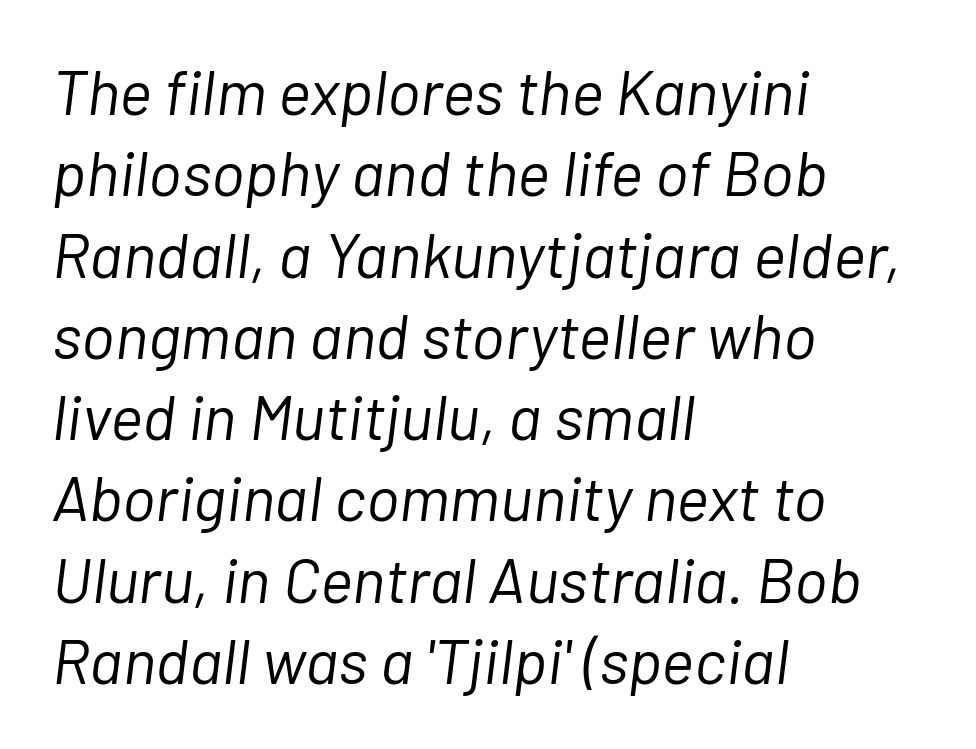
The image shows 63 px light type, italic (leaning right); set left-aligned, normal line spacing (1.29x), normal letter spacing, not underlined; low stroke contrast and a medium x-height.
